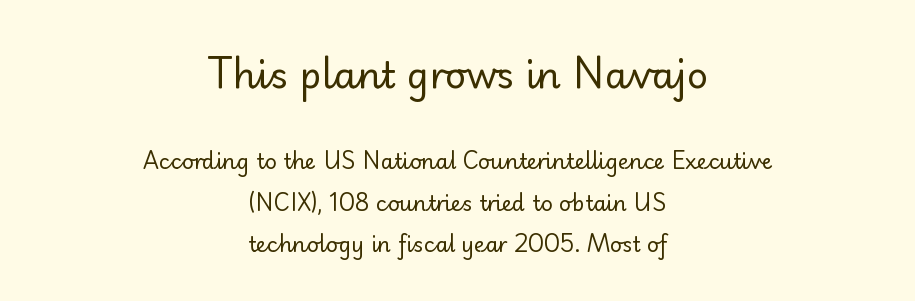
{"serif": "no", "italic": "no", "bold": "no", "weight": "regular", "width": "normal", "stroke_contrast": "low", "x_height": "small", "monospaced": "no", "underline": "no", "align": "center", "line_spacing": "loose", "line_spacing_ratio": 1.97, "letter_spacing": "normal", "letter_spacing_em": 0.0, "larger_block": "first", "size_ratio": 1.76, "glyph_px": 37}
